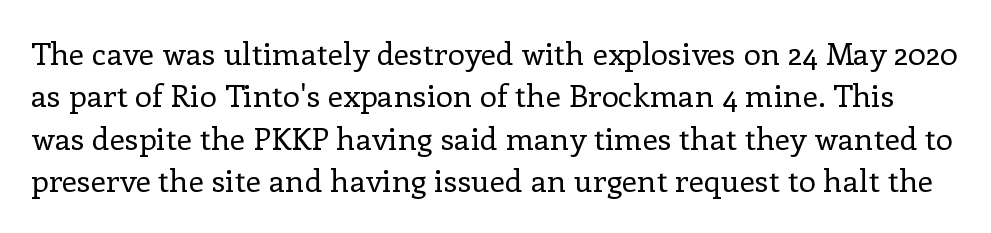
Every stem runs plumb, perpendicular to the baseline. Line spacing here is normal. Is this a fixed-width face? No — the glyphs have proportional, varying widths. Short note: letters normally spaced.
